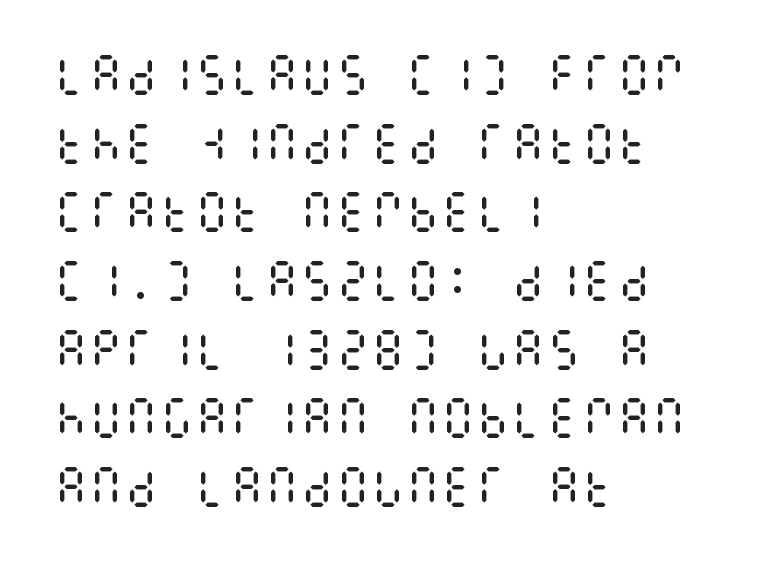
A light-to-regular cut is what we see here. The strip under each line holds only bare page. The letters stand straight up with perfectly vertical stems. What's the leading like? Ordinary, nothing unusual. The passage is arranged the way most books set body copy — flush left. Look at the tracking — it's just the regular setting, nothing added.
